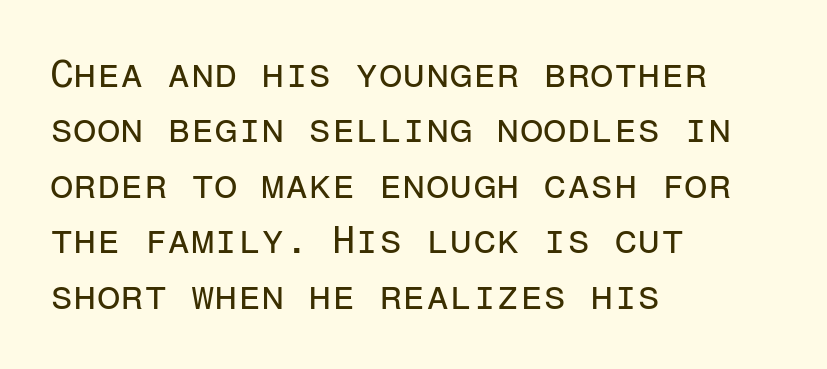
Compared with typical body copy, the letter spacing here is the same. Posture: upright roman. You could count columns in this text — the font is strictly monospaced. Serifs: no, the terminals of the letterforms are clean. Line starts are locked; line ends wander.
